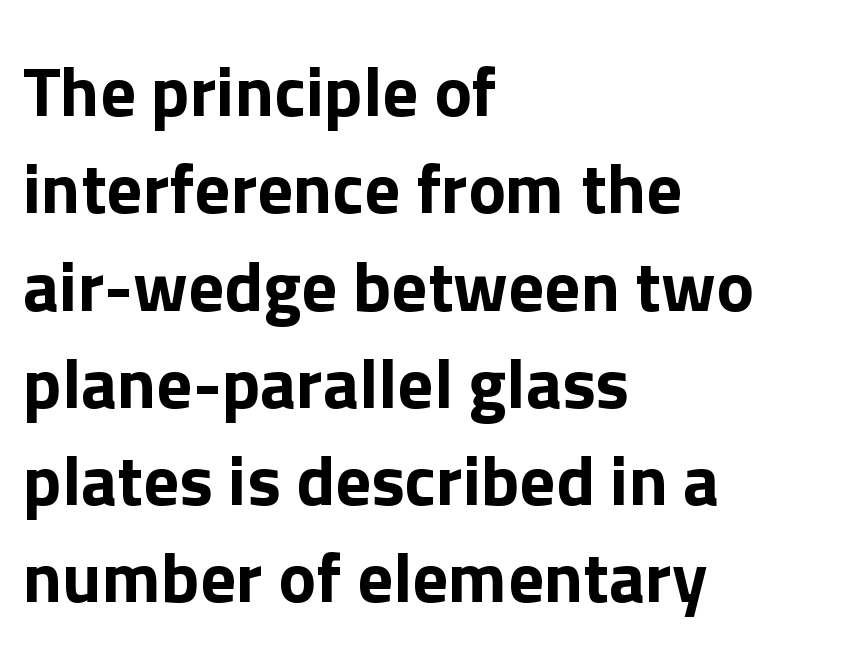
The foot of each line stays bare and open. Stroke terminals: plain, sans-serif. This sample uses an upright cut, with every glyph sitting square on the baseline. The gaps between neighbouring characters are ordinary and unremarkable. Character widths vary here, with narrow letters taking less room than wide ones. If you drew a ruler down the left edge, every line would touch it.
